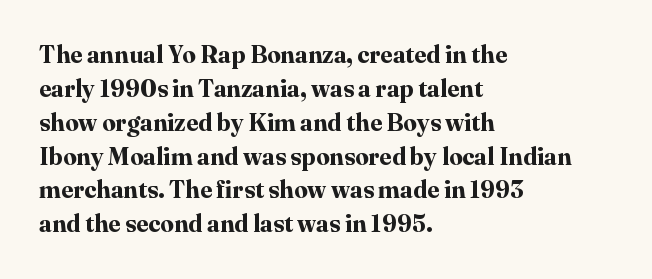
The image shows 24 px bold type, upright; set left-aligned, normal line spacing (1.41x), normal letter spacing, not underlined.
